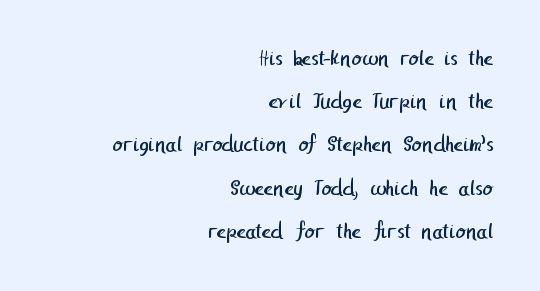
{"bold": "no", "underline": "no", "align": "right", "line_spacing_ratio": 1.88, "letter_spacing": "normal", "letter_spacing_em": 0.0, "glyph_px": 23}
